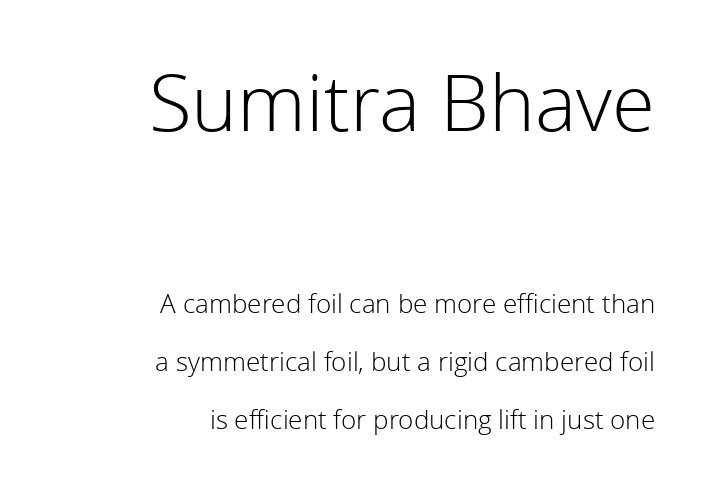
The image shows 78 px light sans-serif type, upright; set right-aligned, loose line spacing (2.23x), normal letter spacing, not underlined; the first (top) block is 3.0x larger; low stroke contrast and a medium x-height.
